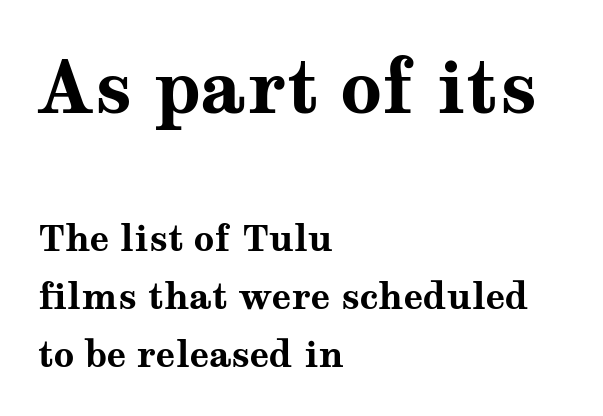
Q: Is the text bold? A: Yes.
Q: Is the text italic (slanted)? A: No, it is upright.
Q: Is the typeface a serif or a sans-serif typeface? A: Serif.
Q: Is the text underlined? A: No.
Q: How is the paragraph aligned? A: Left-aligned.
Q: Is the spacing between letters normal or unusually wide? A: Normal.
Q: Is the spacing between lines tight, normal or loose? A: Normal.
Q: Which block of text is set in a larger size, the first (top) or the second (bottom)? A: The first (top) one.
Q: Width (condensed, normal, or wide)? A: Wide.
Q: Stroke contrast? A: Medium.
Q: x-height? A: Medium.
Q: Monospaced? A: No.
